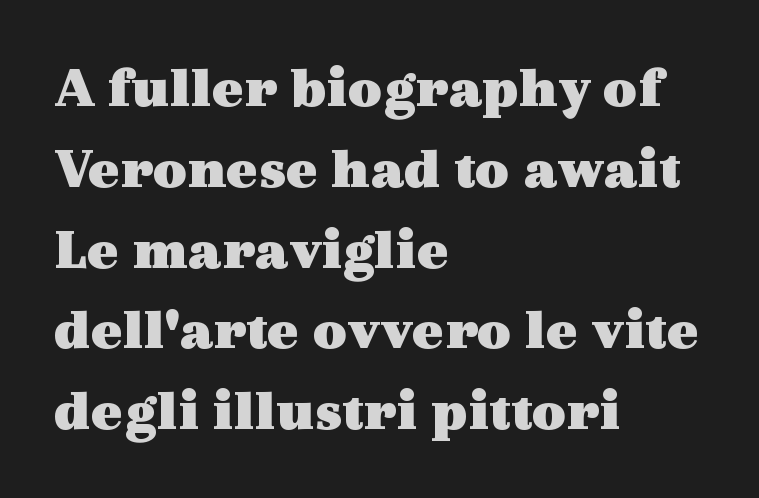
Type without underlining. As a designer I'd log this as weight 700, bold. Ascenders rise straight up at ninety degrees. The face used here is rendered with its standard letterfit.
